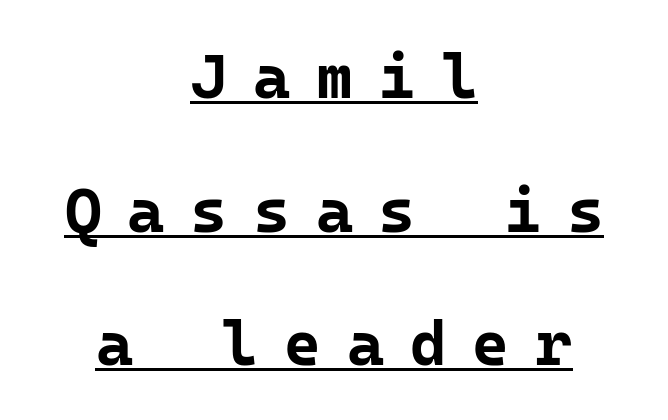
The image shows 63 px bold sans-serif type, upright, monospaced; set centered, loose line spacing (2.12x), unusually wide letter spacing (+0.41 em), underlined; low stroke contrast and a medium x-height.
